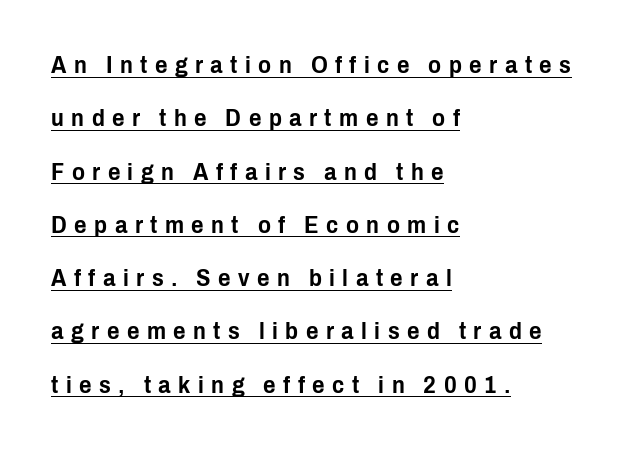
The image shows 24 px text type, upright; set left-aligned, loose line spacing (2.22x), unusually wide letter spacing (+0.31 em), underlined.
